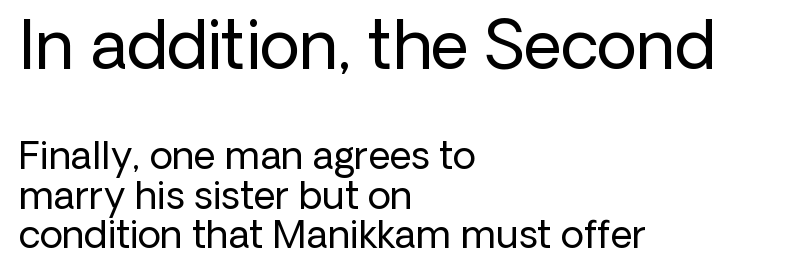
Summary of vertical rhythm: compact, with narrow interline spacing. This is sans-serif lettering, the kind often seen on screens and signage. Any mark beneath the type? The region is blank. The lines are quadded left. The typography opts for an upright posture over an oblique one. The face used here is proportionally spaced, like ordinary book or web type.
